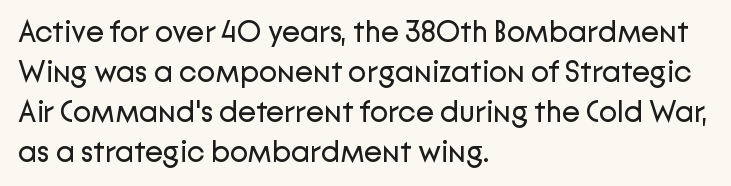
The image shows 30 px regular-weight sans-serif type, upright; set left-aligned, normal line spacing (1.33x), normal letter spacing, not underlined; low stroke contrast and a medium x-height.
